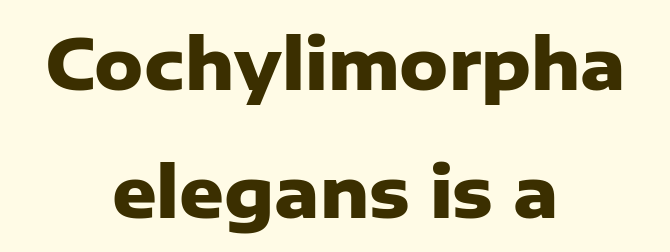
The image shows 69 px heavy sans-serif type, upright; set centered, line spacing 1.85x, normal letter spacing, not underlined; low stroke contrast and a medium x-height.
